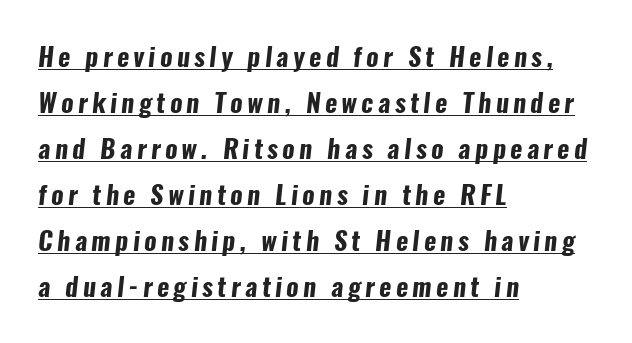
Q: Is the text bold? A: Yes.
Q: Is the text underlined? A: Yes.
Q: How is the paragraph aligned? A: Left-aligned.
